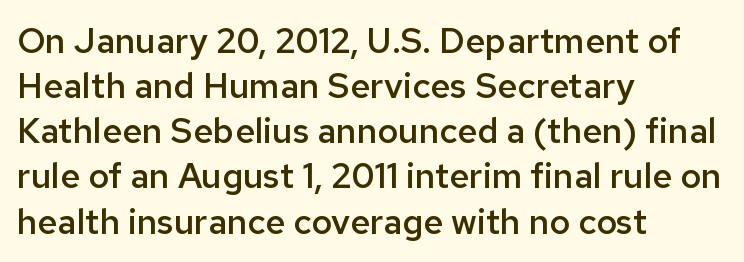
Q: Is the text bold? A: Semi-bold.
Q: Is the text italic (slanted)? A: No, it is upright.
Q: Is the typeface a serif or a sans-serif typeface? A: Sans-serif.
Q: Is the text underlined? A: No.
Q: How is the paragraph aligned? A: Left-aligned.
Q: Is the spacing between letters normal or unusually wide? A: Normal.
Q: Is the spacing between lines tight, normal or loose? A: Normal.
Q: Width (condensed, normal, or wide)? A: Normal.
Q: Stroke contrast? A: Low.
Q: x-height? A: Medium.
Q: Monospaced? A: No.
